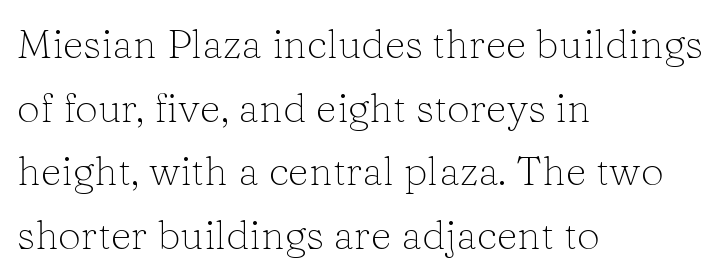
Q: Is the text bold? A: No.
Q: Is the text italic (slanted)? A: No, it is upright.
Q: Is the typeface a serif or a sans-serif typeface? A: Serif.
Q: Is the text underlined? A: No.
Q: How is the paragraph aligned? A: Left-aligned.
Q: Is the spacing between letters normal or unusually wide? A: Normal.
Q: Is the spacing between lines tight, normal or loose? A: Normal.
Q: Width (condensed, normal, or wide)? A: Normal.
Q: Stroke contrast? A: Low.
Q: x-height? A: Medium.
Q: Monospaced? A: No.
